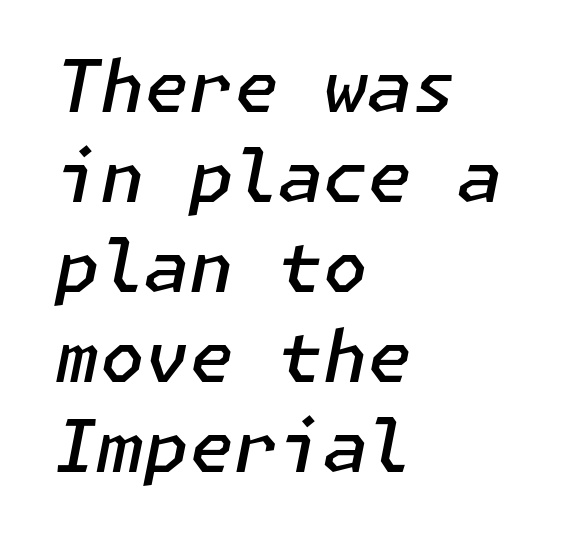
Moderately thickened strokes mark this as semibold type. Designer's note — italics engaged. Where is the straight margin? On the left. Vertical spacing — default. The baseline area is clear. The line texture is even and compact thanks to regular tracking.
